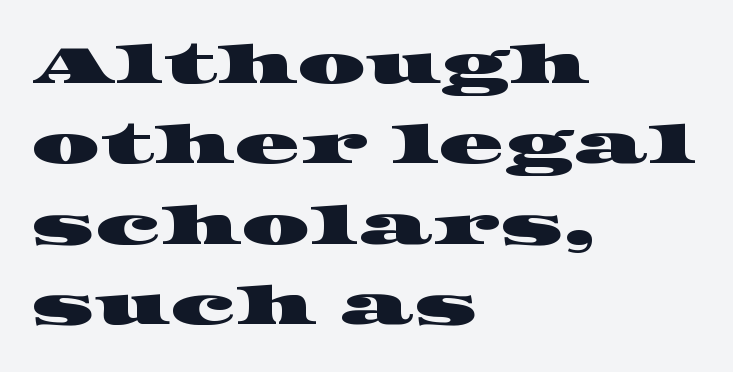
The image shows 54 px wide serif type; set left-aligned, normal line spacing (1.49x), normal letter spacing, not underlined; high stroke contrast and a large x-height.
